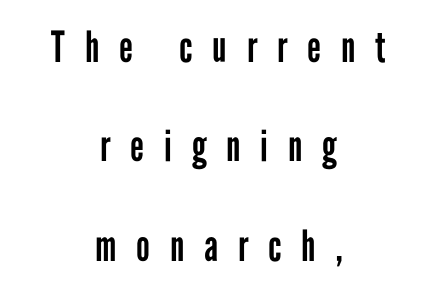
The image shows 43 px regular-weight, condensed sans-serif type, upright; set centered, loose line spacing (2.31x), unusually wide letter spacing (+0.46 em), not underlined; low stroke contrast and a medium x-height.
